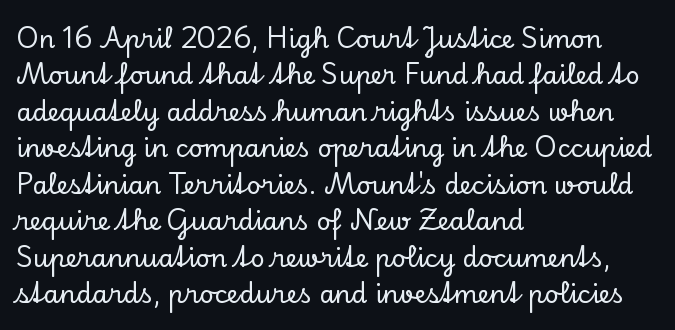
Plain, unruled lines of type. The type is set solid horizontally, with unmodified tracking. Tall strokes in this sample are plumb rather than angled. Regarding leading, the lines here are spaced in the standard way.
